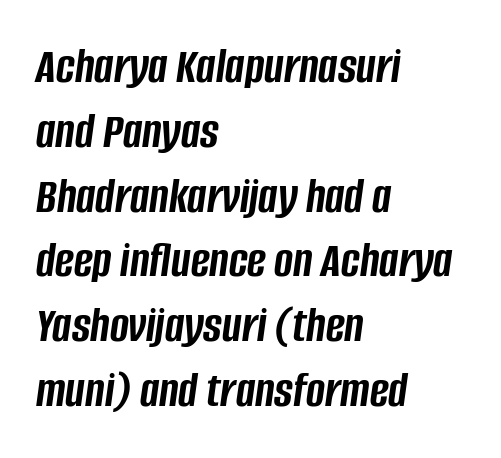
The image shows 51 px semibold, condensed type, italic (leaning right); set left-aligned, normal line spacing (1.27x), normal letter spacing, not underlined; low stroke contrast and a large x-height.
